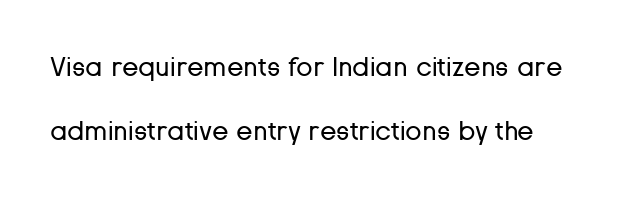
Q: Is the text bold? A: No.
Q: Is the text italic (slanted)? A: No, it is upright.
Q: Is the text underlined? A: No.
Q: Is the spacing between letters normal or unusually wide? A: Normal.
Q: Is the spacing between lines tight, normal or loose? A: Loose.
